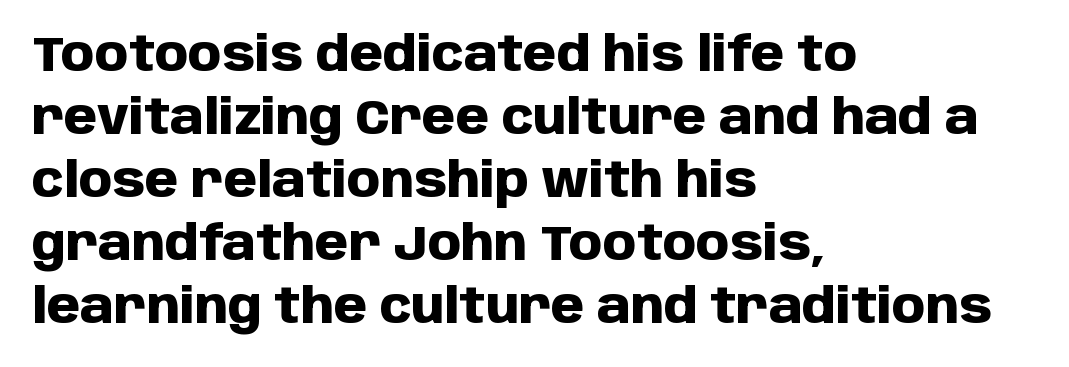
The image shows 48 px heavy sans-serif type, upright; set left-aligned, normal line spacing (1.31x), normal letter spacing, not underlined; low stroke contrast and a large x-height.
